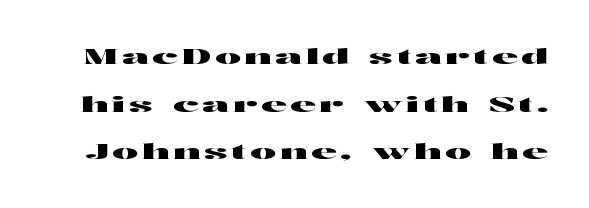
The image shows 22 px text type, upright; set loose line spacing (2.16x), not underlined.
